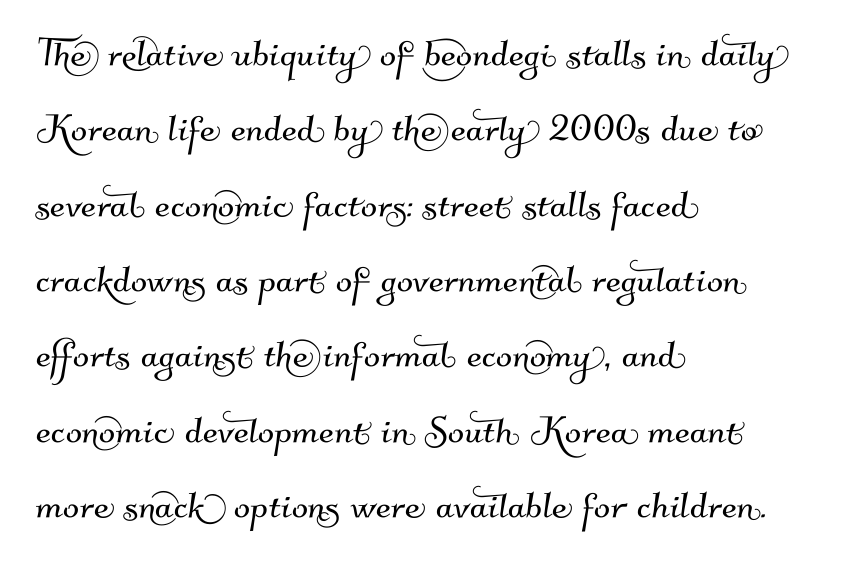
The image shows 48 px sans-serif type; set left-aligned, normal line spacing (1.57x), normal letter spacing, not underlined; medium stroke contrast and a small x-height.
